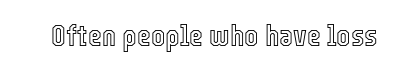
Q: Is the text italic (slanted)? A: No, it is upright.
Q: Is the text underlined? A: No.
Q: Is the spacing between letters normal or unusually wide? A: Normal.
Q: Width (condensed, normal, or wide)? A: Condensed.
Q: x-height? A: Medium.
Q: Monospaced? A: No.
